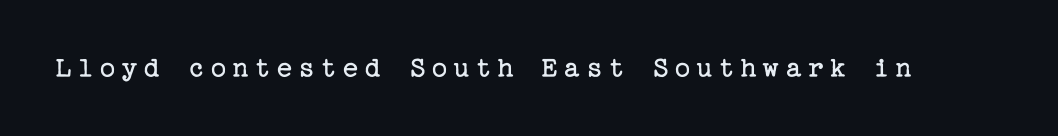
The image shows 30 px regular-weight serif type, upright; set not underlined; low stroke contrast and a medium x-height.
